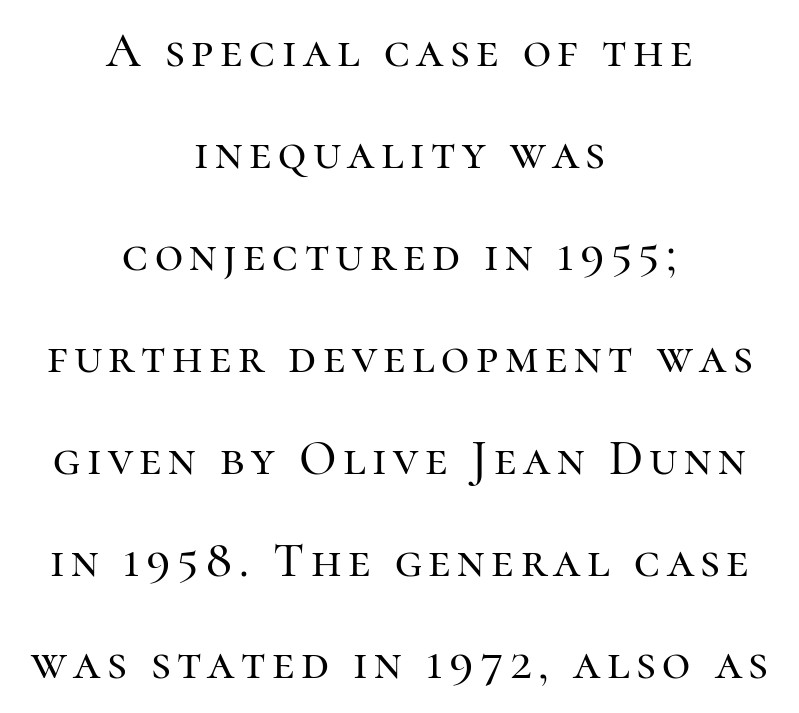
{"serif": "yes", "italic": "no", "width": "normal", "stroke_contrast": "high", "x_height": "medium", "monospaced": "no", "underline": "no", "align": "center", "line_spacing": "loose", "line_spacing_ratio": 2.08, "glyph_px": 49}
